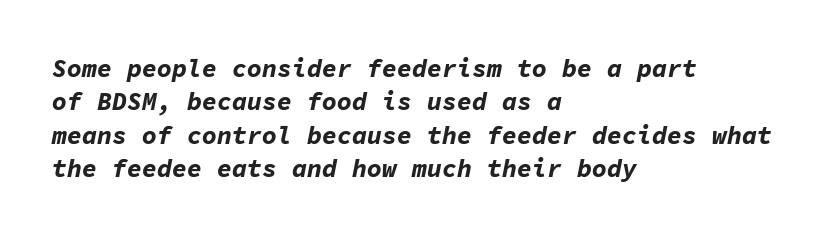
The image shows 25 px bold type, italic (leaning right); set left-aligned, normal line spacing (1.34x), normal letter spacing, not underlined.
